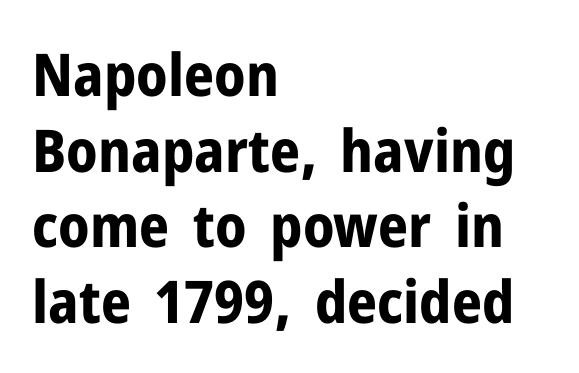
{"serif": "no", "italic": "no", "bold": "yes", "weight": "bold", "width": "normal", "stroke_contrast": "low", "x_height": "medium", "monospaced": "no", "underline": "no", "align": "left", "line_spacing": "normal", "line_spacing_ratio": 1.28, "letter_spacing": "normal", "letter_spacing_em": 0.0, "glyph_px": 59}
